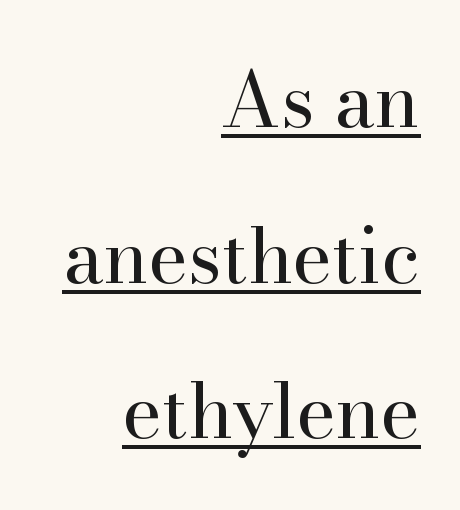
{"serif": "yes", "italic": "no", "bold": "no", "weight": "regular", "width": "normal", "stroke_contrast": "high", "x_height": "small", "monospaced": "no", "underline": "yes", "align": "right", "line_spacing": "loose", "line_spacing_ratio": 2.02, "letter_spacing": "normal", "letter_spacing_em": 0.0, "glyph_px": 77}
